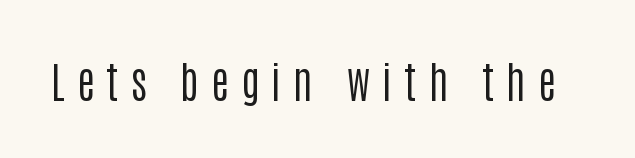
Q: Is the text bold? A: No.
Q: Is the text italic (slanted)? A: No, it is upright.
Q: Is the typeface a serif or a sans-serif typeface? A: Sans-serif.
Q: Is the text underlined? A: No.
Q: Is the spacing between letters normal or unusually wide? A: Unusually wide.
Q: Width (condensed, normal, or wide)? A: Condensed.
Q: Stroke contrast? A: Low.
Q: x-height? A: Large.
Q: Monospaced? A: No.
